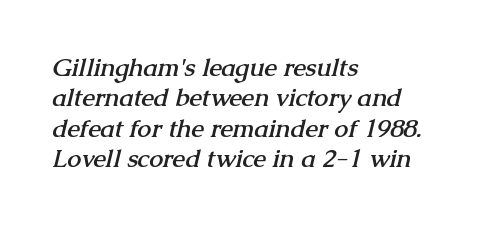
Q: Is the text bold? A: Yes.
Q: Is the text underlined? A: No.
Q: How is the paragraph aligned? A: Left-aligned.
Q: Is the spacing between letters normal or unusually wide? A: Normal.
